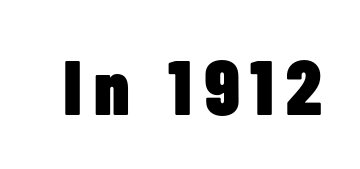
The image shows 77 px heavy, condensed sans-serif type, upright; set not underlined; low stroke contrast and a medium x-height.
